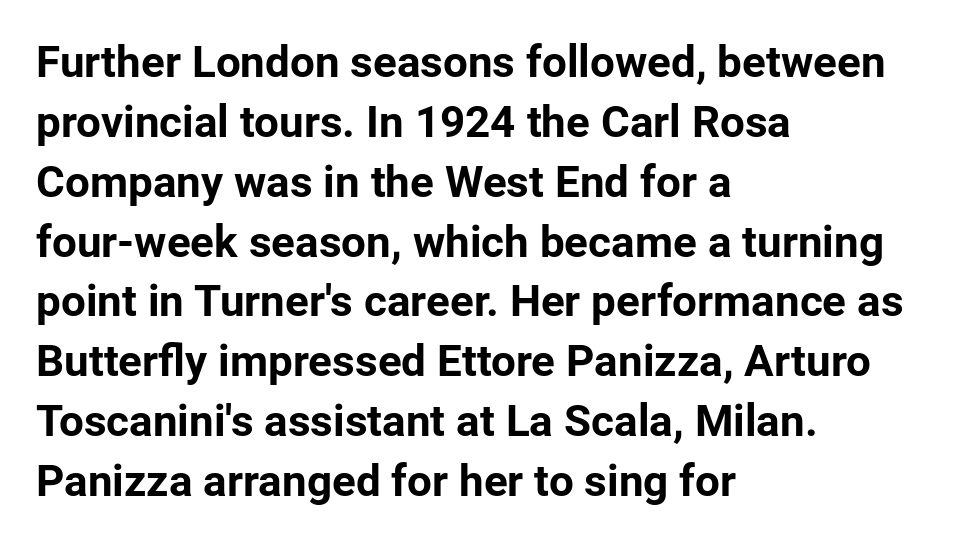
Q: Is the text bold? A: Yes.
Q: Is the text italic (slanted)? A: No, it is upright.
Q: Is the typeface a serif or a sans-serif typeface? A: Sans-serif.
Q: Is the text underlined? A: No.
Q: How is the paragraph aligned? A: Left-aligned.
Q: Is the spacing between letters normal or unusually wide? A: Normal.
Q: Is the spacing between lines tight, normal or loose? A: Normal.
Q: Width (condensed, normal, or wide)? A: Normal.
Q: Stroke contrast? A: Low.
Q: x-height? A: Medium.
Q: Monospaced? A: No.
